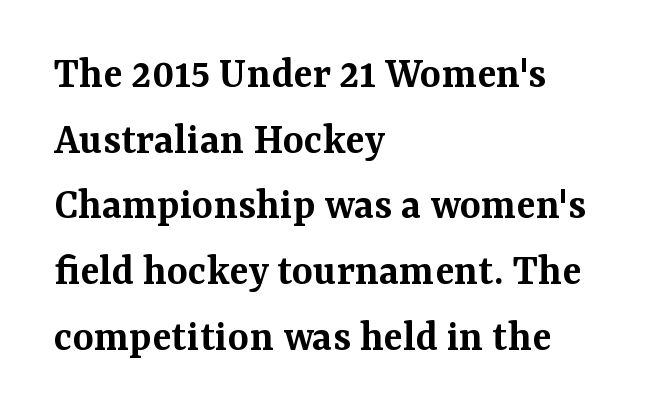
Observe the serifs anchoring each vertical stroke in this sample. Spacing verdict: proportional, widths tailored to each character. Semibold letterforms, between regular and bold. Decoration check: the copy has no underline. The type is set solid horizontally, with unmodified tracking. The rows are spaced the way most documents space them.
